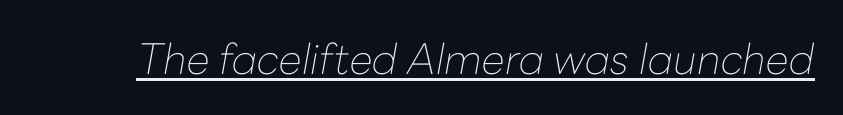
The image shows 42 px thin type, italic (leaning right); set normal letter spacing, underlined; low stroke contrast and a medium x-height.
